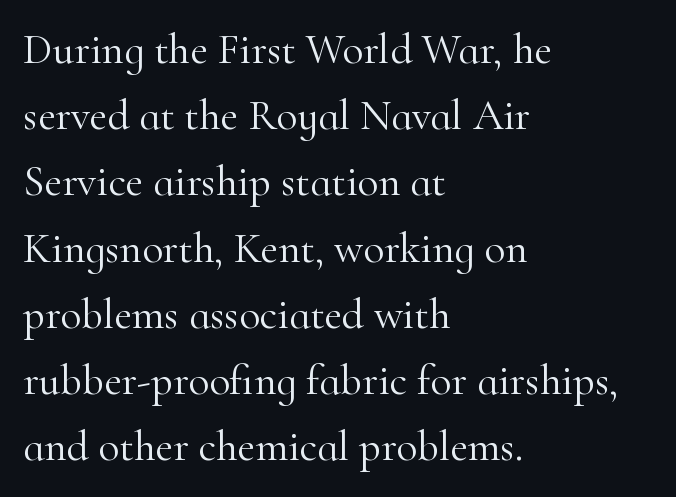
Q: Is the text bold? A: No.
Q: Is the text italic (slanted)? A: No, it is upright.
Q: Is the typeface a serif or a sans-serif typeface? A: Serif.
Q: Is the text underlined? A: No.
Q: How is the paragraph aligned? A: Left-aligned.
Q: Is the spacing between letters normal or unusually wide? A: Normal.
Q: Is the spacing between lines tight, normal or loose? A: Normal.
Q: Width (condensed, normal, or wide)? A: Normal.
Q: Stroke contrast? A: High.
Q: x-height? A: Small.
Q: Monospaced? A: No.
